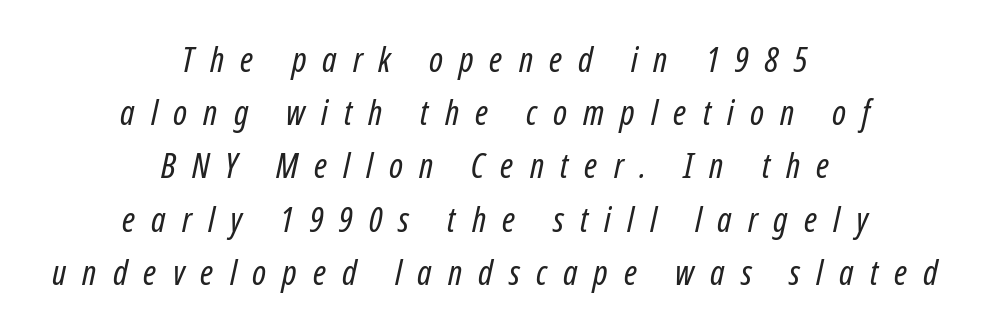
{"serif": "no", "bold": "no", "weight": "regular", "width": "condensed", "stroke_contrast": "low", "x_height": "medium", "monospaced": "no", "underline": "no", "align": "center", "line_spacing": "normal", "line_spacing_ratio": 1.52, "letter_spacing": "wide", "letter_spacing_em": 0.46, "glyph_px": 35}
